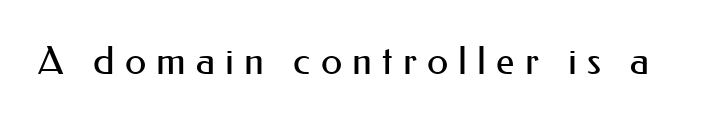
Note the varied advance widths — an 'i' is clearly narrower than an 'm'. You can tell it's not italic because the verticals are truly vertical. The passage shown has open, widely tracked lettering throughout. Is the type heavy? It reads as light-to-regular instead. A typesetter would label this face a sans.
